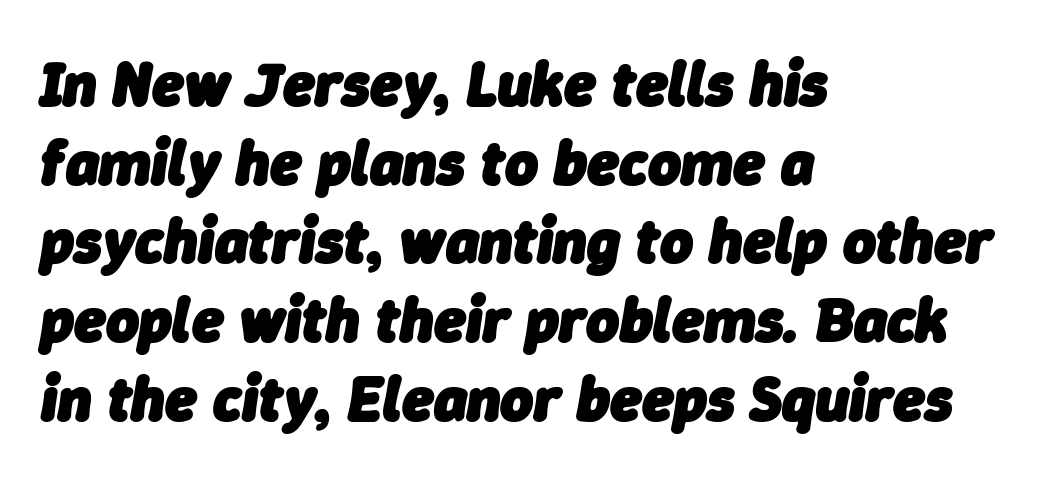
{"italic": "yes", "lean": "right", "slant_degrees": 9, "bold": "yes", "weight": "heavy", "width": "normal", "stroke_contrast": "low", "x_height": "medium", "monospaced": "no", "underline": "no", "align": "left", "line_spacing": "normal", "line_spacing_ratio": 1.25, "letter_spacing": "normal", "letter_spacing_em": 0.0, "glyph_px": 63}
